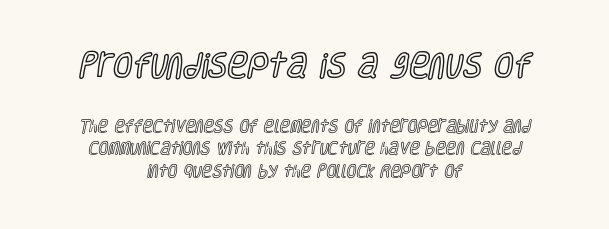
Note the varied advance widths — an 'i' is clearly narrower than an 'm'. Words appear dense and cohesive because spacing is normal. In this sample the first text group is rendered at the bigger scale. One-word summary of the alignment: center.
